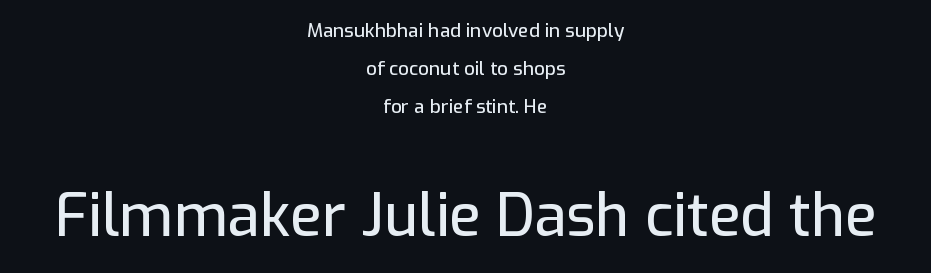
Quick note: underline off. Regarding leading, the lines here are spaced well apart. These lines were composed using upright roman letters. These lines are composed in type without serifs. If you squint, the bottom block still reads clearly — it's the larger of the two. Notice how the passage keeps no hard edge, just a central spine.
